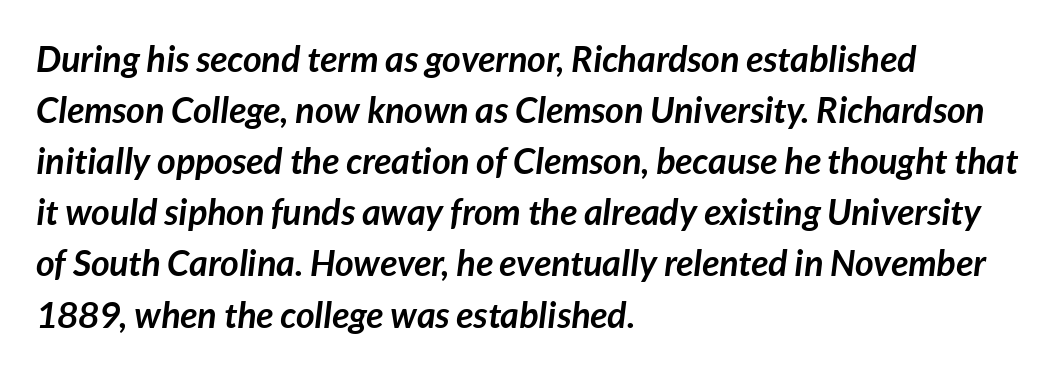
These lines are rendered in a variable-pitch font. The ragged edge is on the right, which tells us the setting is flush left. This block has exactly the height ordinary leading produces. The zone under the glyphs is completely vacant. Each word holds together tightly as a unit, with standard inter-letter gaps.
